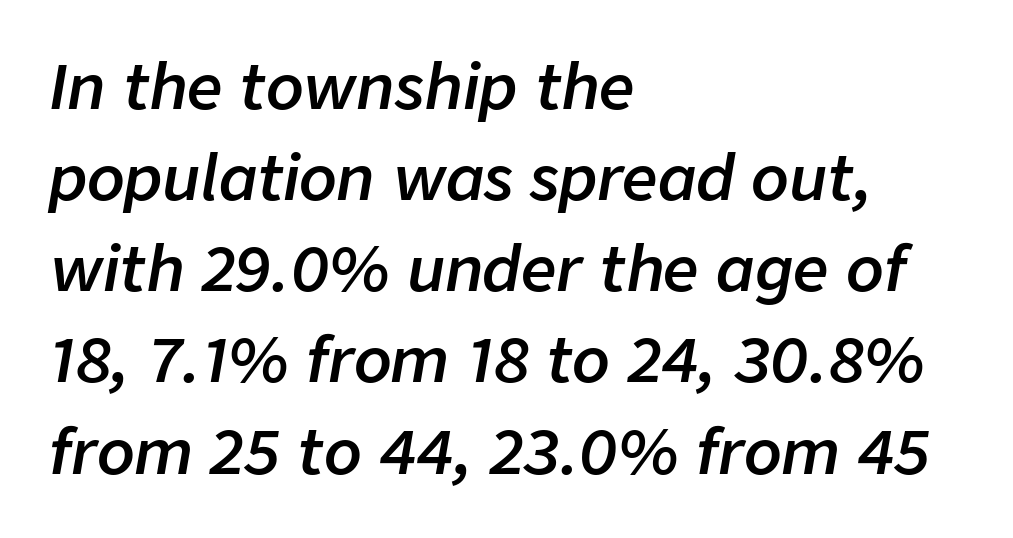
Between one letter and the next there's only the usual sliver of space. Quick note: interline space is typical. Firm but not heavy-handed strokes: this text is semibold. Does the lettering tilt? It does — this is italic. All the whitespace from short lines collects on the right.
